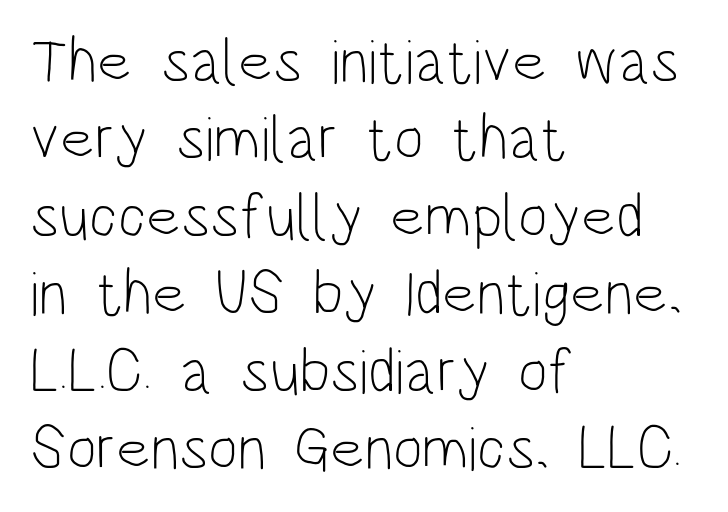
The font sits on the lighter half of the weight spectrum, regular included. Varying glyph widths throughout — classic text-font behaviour. Horizontal alignment here is leftward, the default for most running prose. Nothing sits at the stroke ends, so this counts as sans-serif. Rule under the text: the space is simply empty. Posture: straight, roman, zero tilt.
